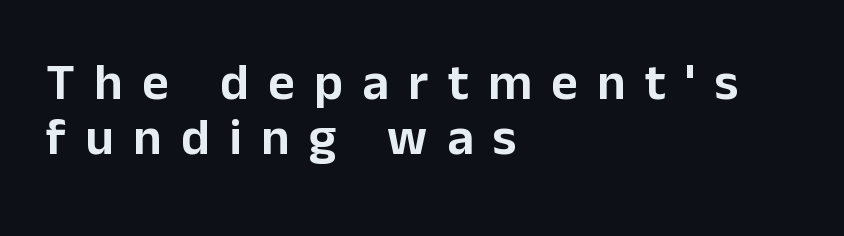
{"serif": "no", "italic": "no", "width": "normal", "stroke_contrast": "low", "x_height": "medium", "monospaced": "no", "underline": "no", "align": "left", "line_spacing": "tight", "line_spacing_ratio": 1.06, "letter_spacing": "wide", "letter_spacing_em": 0.37, "glyph_px": 52}
